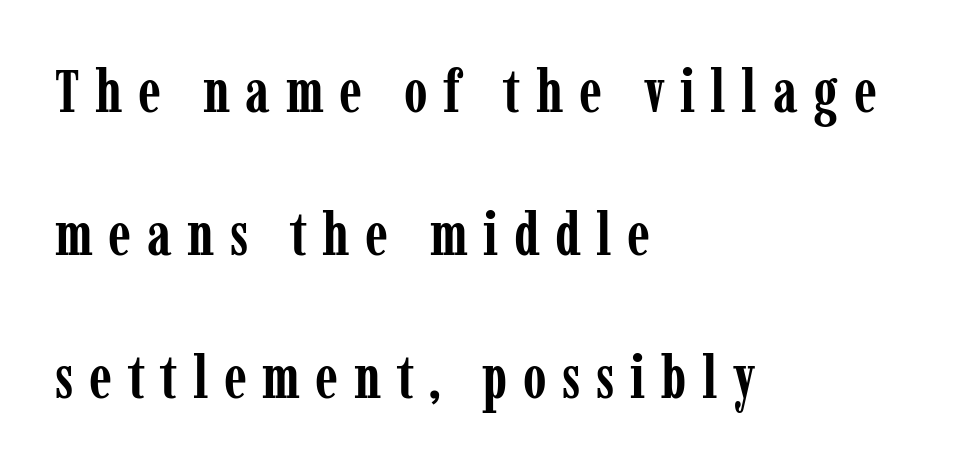
The image shows 60 px semibold, condensed serif type, upright; set left-aligned, loose line spacing (2.38x), unusually wide letter spacing (+0.26 em), not underlined; low stroke contrast and a medium x-height.
